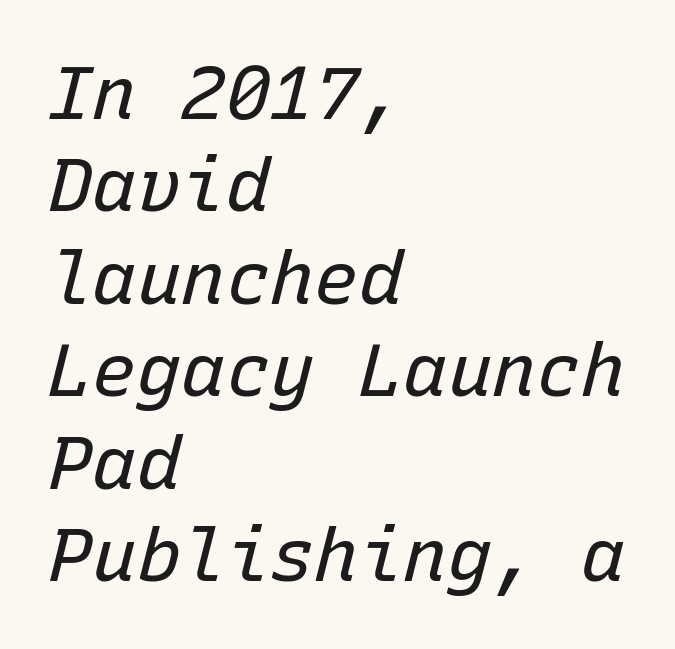
The image shows 74 px regular-weight type, italic (leaning right), monospaced; set left-aligned, normal line spacing (1.25x), normal letter spacing, not underlined; low stroke contrast and a medium x-height.
